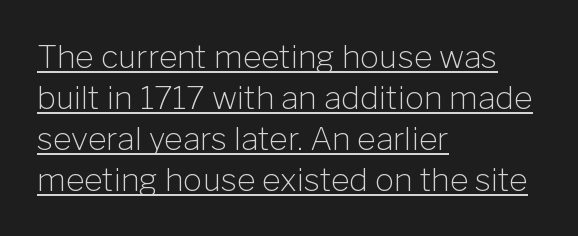
The image shows 32 px light sans-serif type, upright; set left-aligned, normal line spacing (1.28x), normal letter spacing, underlined; low stroke contrast and a medium x-height.
